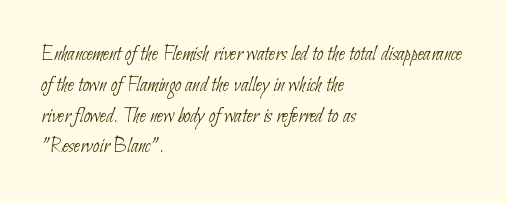
Q: Is the text bold? A: No.
Q: Is the text underlined? A: No.
Q: How is the paragraph aligned? A: Left-aligned.
Q: Is the spacing between letters normal or unusually wide? A: Normal.
Q: Is the spacing between lines tight, normal or loose? A: Normal.
